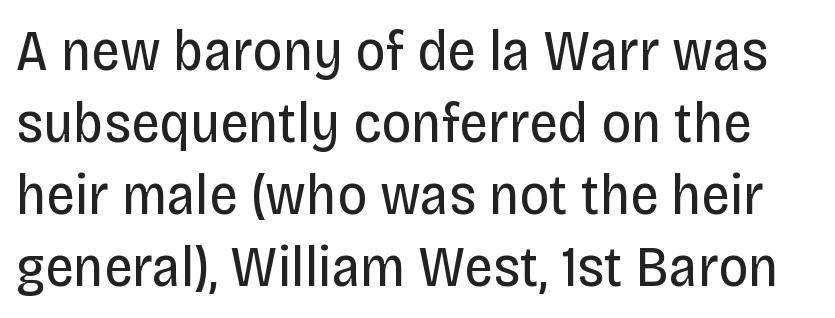
Q: Is the text bold? A: No.
Q: Is the text italic (slanted)? A: No, it is upright.
Q: Is the typeface a serif or a sans-serif typeface? A: Sans-serif.
Q: Is the text underlined? A: No.
Q: Is the spacing between letters normal or unusually wide? A: Normal.
Q: Width (condensed, normal, or wide)? A: Condensed.
Q: Stroke contrast? A: Low.
Q: x-height? A: Large.
Q: Monospaced? A: No.
